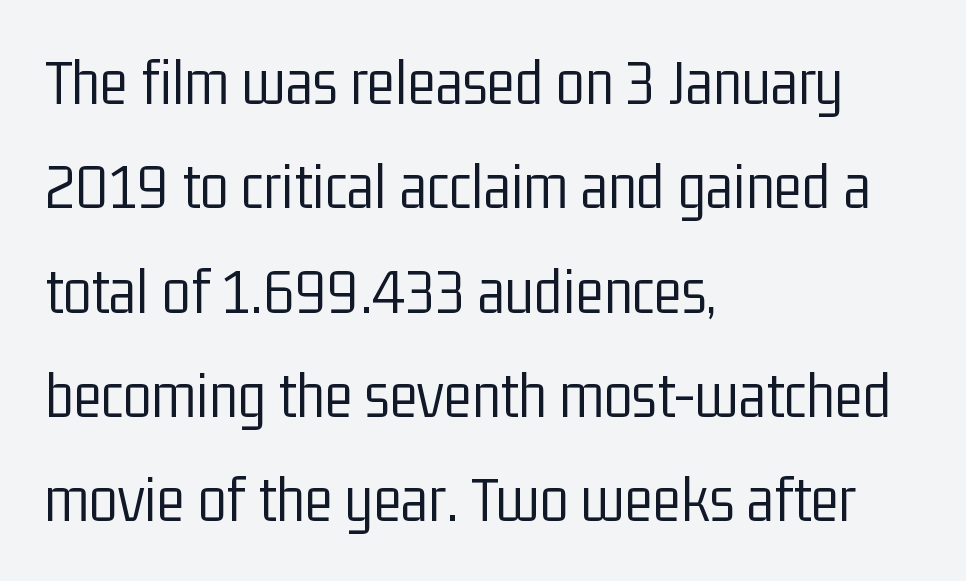
The image shows 66 px light, condensed sans-serif type, upright; set left-aligned, normal line spacing (1.58x), normal letter spacing, not underlined; low stroke contrast and a medium x-height.
